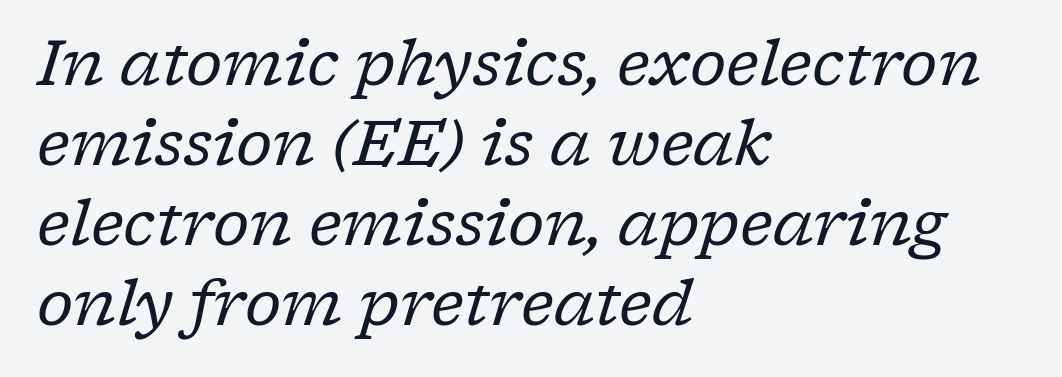
{"serif": "yes", "italic": "yes", "lean": "right", "slant_degrees": 17, "bold": "no", "weight": "regular", "width": "normal", "stroke_contrast": "low", "x_height": "medium", "monospaced": "no", "underline": "no", "align": "left", "line_spacing": "normal", "line_spacing_ratio": 1.29, "letter_spacing": "normal", "letter_spacing_em": 0.0, "glyph_px": 62}
